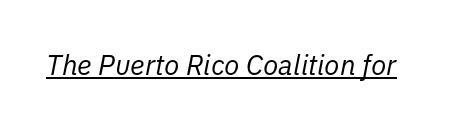
{"italic": "yes", "lean": "right", "slant_degrees": 11, "bold": "no", "weight": "regular", "width": "normal", "stroke_contrast": "low", "x_height": "medium", "monospaced": "no", "underline": "yes", "letter_spacing": "normal", "letter_spacing_em": 0.0, "glyph_px": 28}
